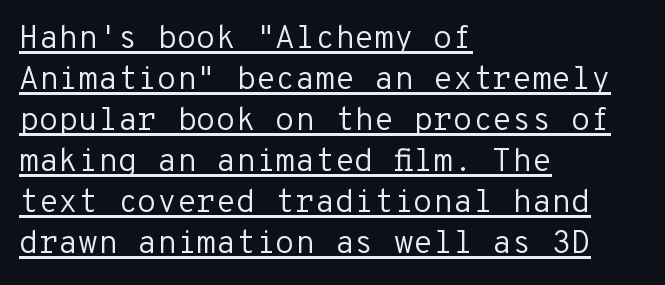
The compositor pushed each line to the left boundary. Ordinary non-slanted type is in use. Spacing between characters is what you'd get straight out of the box. A continuous stroke trails under the words, as in a hyperlink. The letters carry no serifs — their stems end cleanly without finishing strokes.
